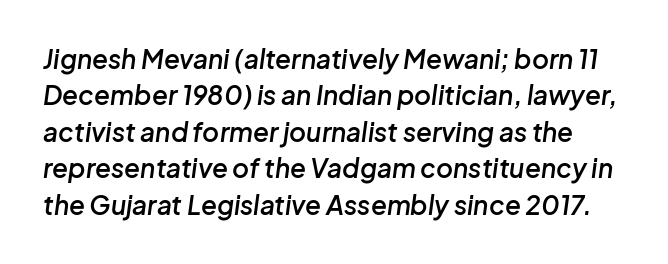
The space between consecutive lines is moderate. This sample uses plain, unmodified letter spacing. A typesetter would mark this as italic. Notice the strokes are somewhat thickened but not fully heavy: this is a semibold.
